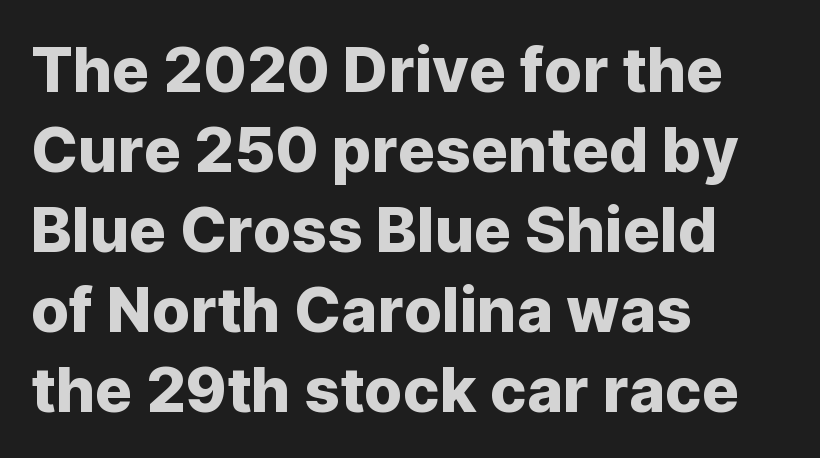
Q: Is the text italic (slanted)? A: No, it is upright.
Q: Is the typeface a serif or a sans-serif typeface? A: Sans-serif.
Q: Is the text underlined? A: No.
Q: How is the paragraph aligned? A: Left-aligned.
Q: Is the spacing between letters normal or unusually wide? A: Normal.
Q: Is the spacing between lines tight, normal or loose? A: Normal.
Q: Width (condensed, normal, or wide)? A: Normal.
Q: Stroke contrast? A: Low.
Q: x-height? A: Medium.
Q: Monospaced? A: No.
